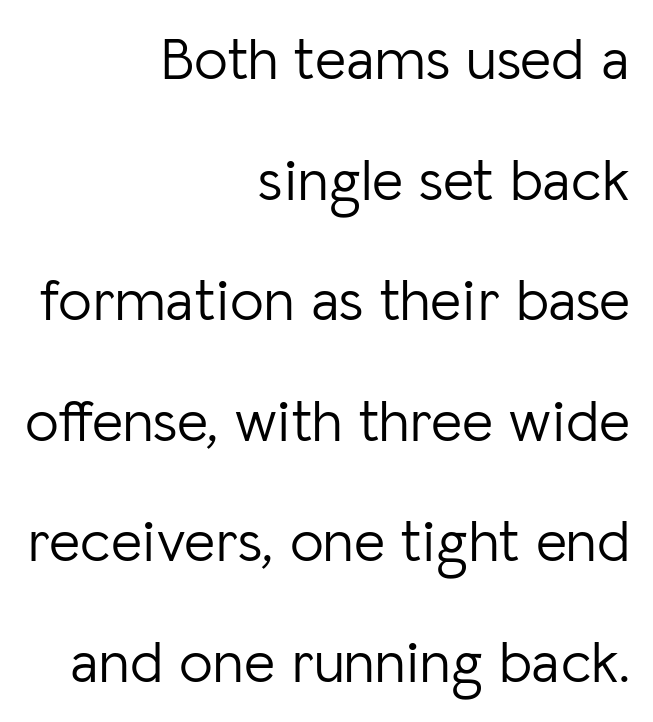
{"serif": "no", "italic": "no", "bold": "no", "weight": "light", "width": "normal", "stroke_contrast": "low", "x_height": "medium", "monospaced": "no", "underline": "no", "align": "right", "line_spacing": "loose", "line_spacing_ratio": 2.01, "letter_spacing": "normal", "letter_spacing_em": 0.0, "glyph_px": 60}
